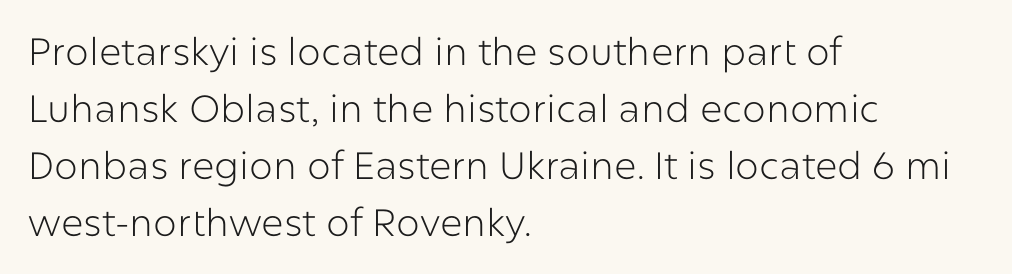
A normal amount of white space separates one row of letters from the next. The lettering holds an erect, upright posture throughout. Any mark beneath the type? The region is blank. Each word holds together tightly as a unit, with standard inter-letter gaps. Think of a printed novel: that variable character pitch is what you see here.
